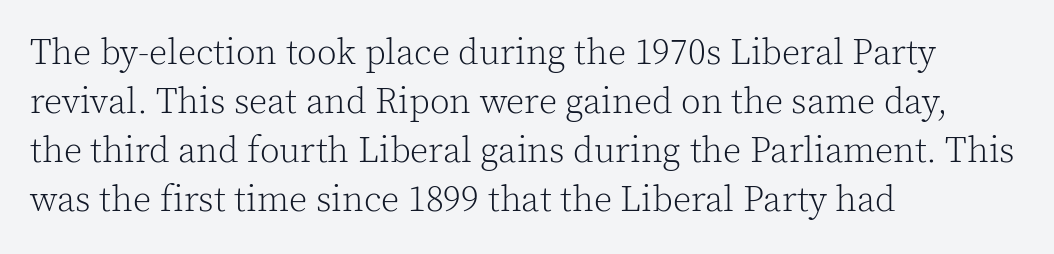
The image shows 36 px light serif type, upright; set left-aligned, normal line spacing (1.36x), normal letter spacing, not underlined; a medium x-height.
